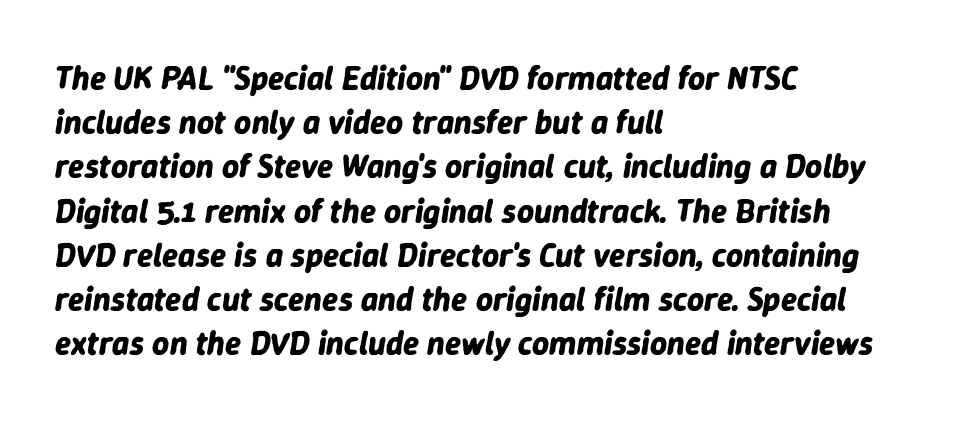
{"italic": "yes", "lean": "right", "slant_degrees": 9, "bold": "yes", "weight": "bold", "width": "normal", "stroke_contrast": "low", "x_height": "medium", "monospaced": "no", "underline": "no", "align": "left", "line_spacing": "normal", "line_spacing_ratio": 1.34, "letter_spacing": "normal", "letter_spacing_em": 0.0, "glyph_px": 33}
